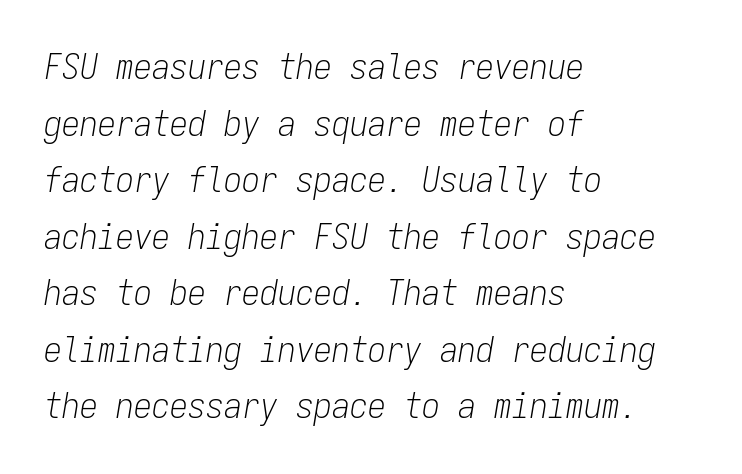
Q: Is the text bold? A: No.
Q: Is the text italic (slanted)? A: Yes, it leans right by about 9 degrees.
Q: Is the text underlined? A: No.
Q: How is the paragraph aligned? A: Left-aligned.
Q: Is the spacing between letters normal or unusually wide? A: Normal.
Q: Is the spacing between lines tight, normal or loose? A: Normal.
Q: Width (condensed, normal, or wide)? A: Condensed.
Q: Stroke contrast? A: Low.
Q: x-height? A: Medium.
Q: Monospaced? A: Yes.
